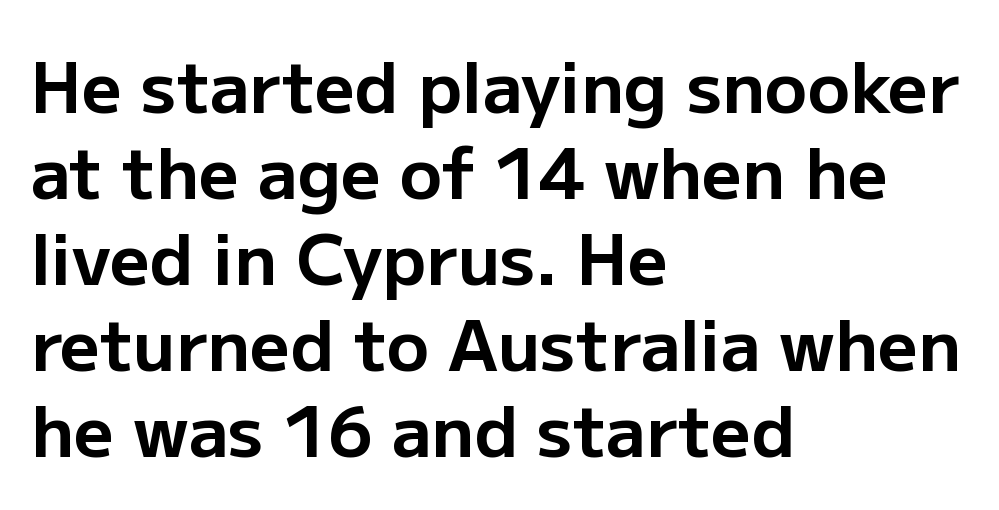
Q: Is the text bold? A: Yes.
Q: Is the text italic (slanted)? A: No, it is upright.
Q: Is the typeface a serif or a sans-serif typeface? A: Sans-serif.
Q: Is the text underlined? A: No.
Q: How is the paragraph aligned? A: Left-aligned.
Q: Is the spacing between letters normal or unusually wide? A: Normal.
Q: Width (condensed, normal, or wide)? A: Normal.
Q: Stroke contrast? A: Low.
Q: x-height? A: Medium.
Q: Monospaced? A: No.
